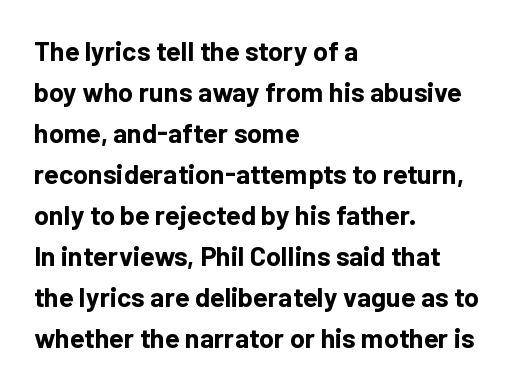
The image shows 27 px bold type, upright; set left-aligned, normal line spacing (1.52x), normal letter spacing, not underlined.
